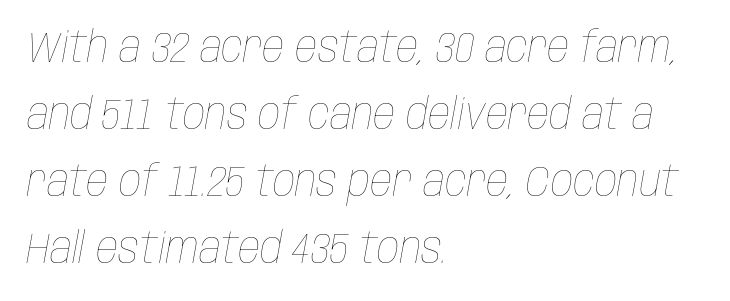
The image shows 44 px thin, condensed type, italic (leaning right); set left-aligned, normal line spacing (1.52x), normal letter spacing, not underlined; low stroke contrast and a large x-height.
